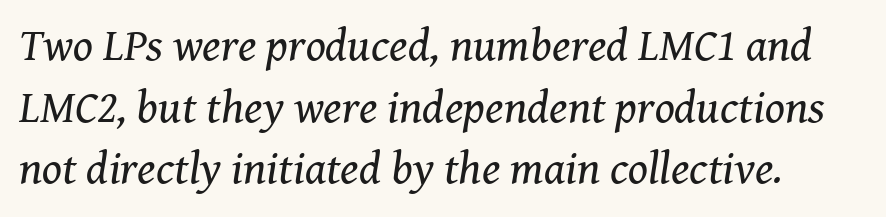
What's the leading like? Ordinary, nothing unusual. This sample has the flowing, uneven cadence of proportional lettering. Yep, that's italic — everything's leaning. The letters sit at their default tracking, neither squeezed nor spread. The area under the type is left untouched.
